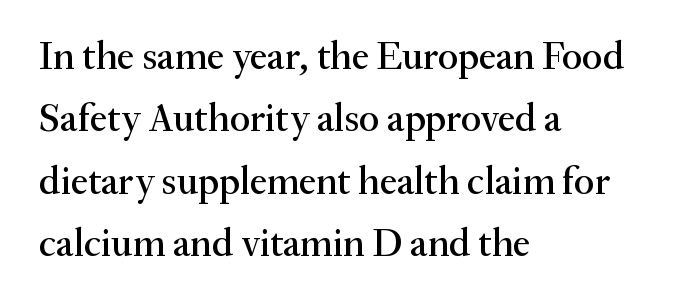
{"serif": "yes", "italic": "no", "width": "normal", "stroke_contrast": "medium", "x_height": "small", "monospaced": "no", "underline": "no", "align": "left", "line_spacing": "normal", "line_spacing_ratio": 1.6, "letter_spacing": "normal", "letter_spacing_em": 0.0, "glyph_px": 39}
